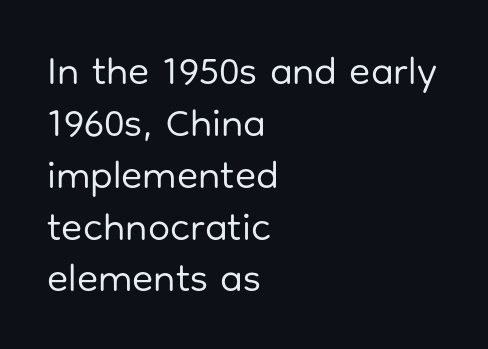
The image shows 39 px regular-weight sans-serif type, upright; set left-aligned, normal line spacing (1.33x), normal letter spacing, not underlined; low stroke contrast and a medium x-height.
